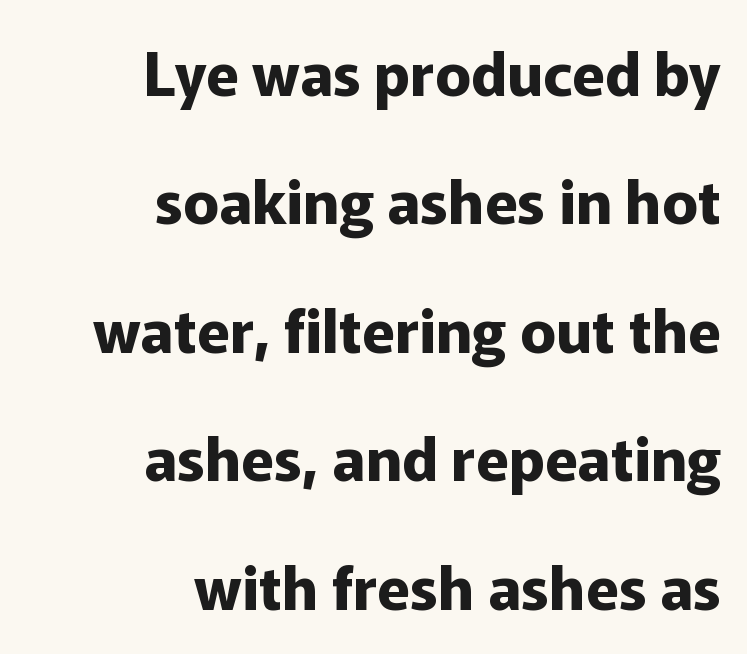
Q: Is the text bold? A: Yes.
Q: Is the text italic (slanted)? A: No, it is upright.
Q: Is the typeface a serif or a sans-serif typeface? A: Sans-serif.
Q: Is the text underlined? A: No.
Q: How is the paragraph aligned? A: Right-aligned.
Q: Is the spacing between letters normal or unusually wide? A: Normal.
Q: Is the spacing between lines tight, normal or loose? A: Loose.
Q: Width (condensed, normal, or wide)? A: Normal.
Q: Stroke contrast? A: Low.
Q: x-height? A: Medium.
Q: Monospaced? A: No.
